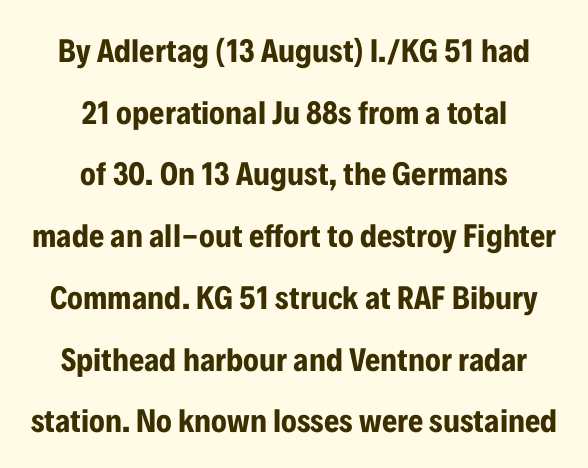
Note: no serifs on the glyphs. Stroke thickness is high; the sample reads as a true bold. Reading down the block, each line starts at a different indent, mirrored at its end. The face used here is proportionally spaced, like ordinary book or web type. This is roman type, the default non-slanted kind. This rendering features lettering with no underline.
